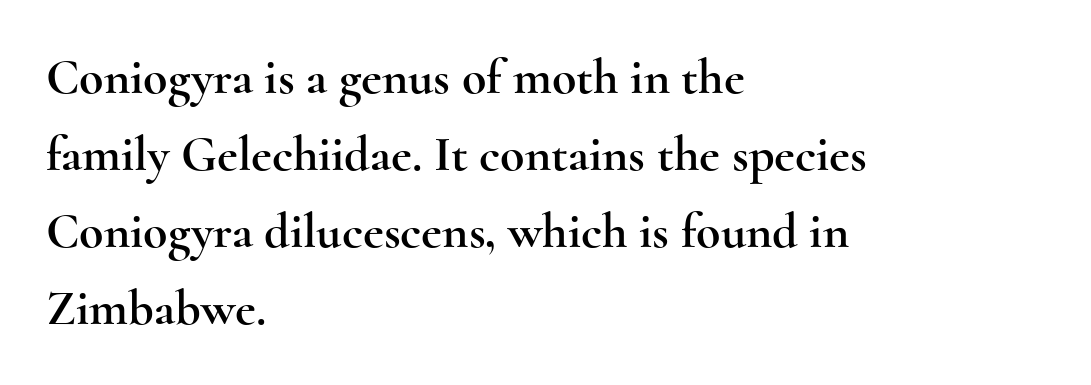
Glance below the letters and you will spot only blank space. The rows are spaced the way most documents space them. This rendering leaves character spacing at its baseline value. The setting favours the left margin, as ordinary paragraphs usually do.
